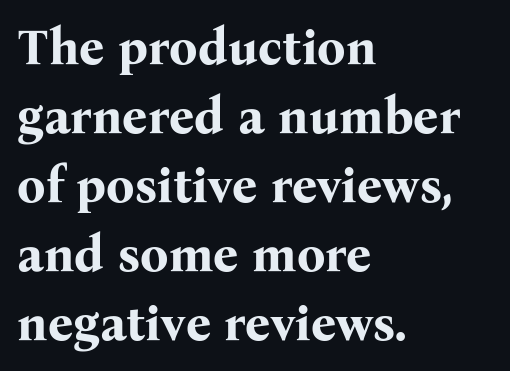
{"serif": "yes", "italic": "no", "bold": "yes", "weight": "bold", "width": "normal", "stroke_contrast": "medium", "x_height": "medium", "monospaced": "no", "underline": "no", "align": "left", "line_spacing": "normal", "line_spacing_ratio": 1.38, "letter_spacing": "normal", "letter_spacing_em": 0.0, "glyph_px": 50}
